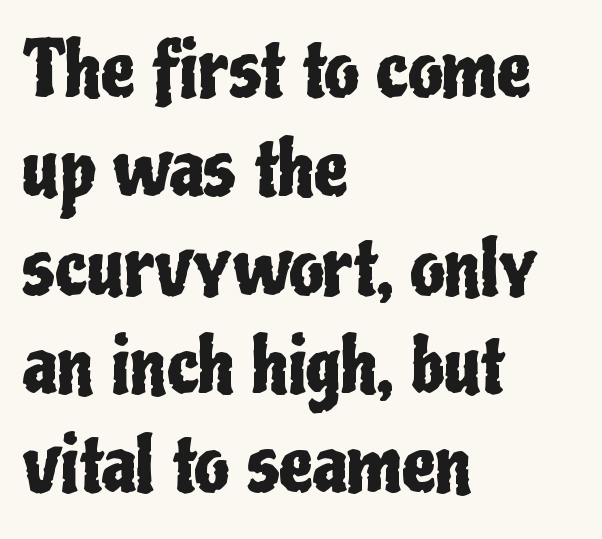
Horizontally, the lines are justified to the leading edge only. The rendering shows plain stroke endings on the letterforms — a sans-serif design. The font's upright variant was chosen for this text. Note the varied advance widths — an 'i' is clearly narrower than an 'm'. Short note: letters normally spaced.
